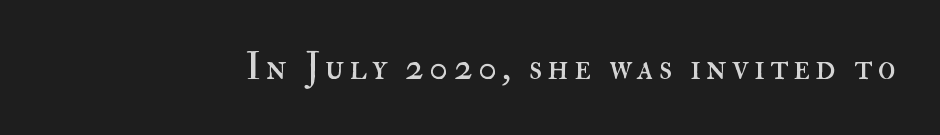
{"italic": "no", "bold": "no", "weight": "regular", "width": "normal", "stroke_contrast": "high", "x_height": "small", "monospaced": "no", "underline": "no", "glyph_px": 37}
